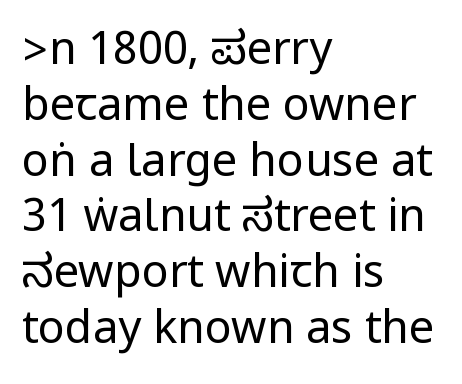
The image shows 45 px regular-weight, condensed sans-serif type, upright; set left-aligned, line spacing 1.24x, normal letter spacing, not underlined; low stroke contrast.
